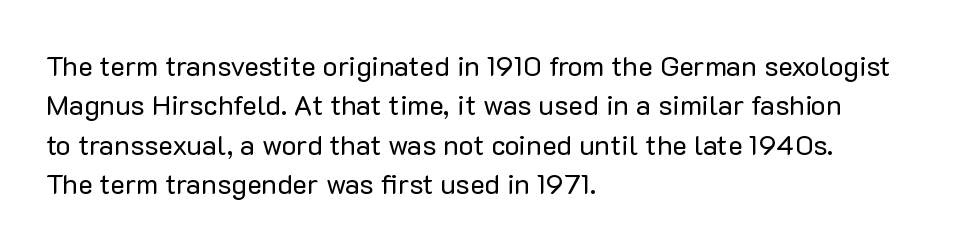
The letters carry no serifs — their stems end cleanly without finishing strokes. The strokes carry an ordinary text weight at most. Does extra space separate the letters? No, they use regular spacing. Here the designer chose a conventional face with non-uniform glyph widths.
